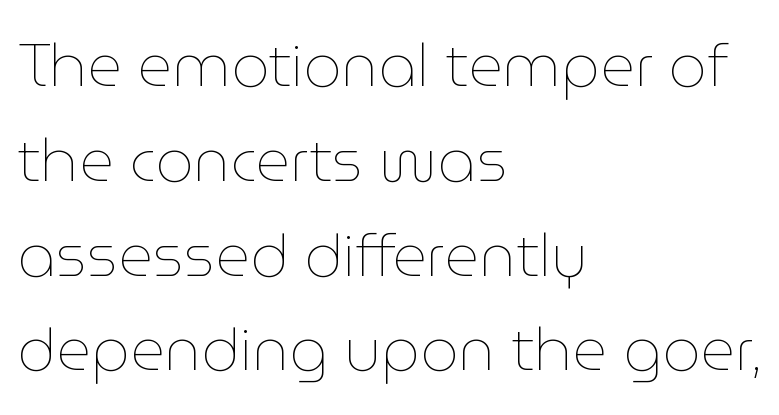
{"italic": "no", "bold": "no", "weight": "thin", "width": "normal", "stroke_contrast": "low", "x_height": "medium", "monospaced": "no", "underline": "no", "align": "left", "line_spacing": "normal", "line_spacing_ratio": 1.58, "letter_spacing": "normal", "letter_spacing_em": 0.0, "glyph_px": 60}
